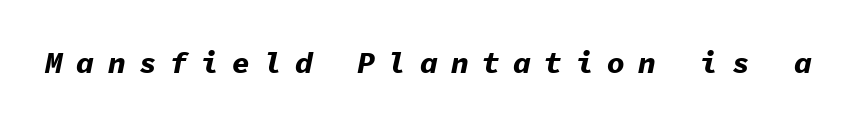
{"italic": "yes", "lean": "right", "slant_degrees": 11, "bold": "yes", "weight": "bold", "width": "normal", "stroke_contrast": "low", "x_height": "medium", "monospaced": "yes", "underline": "no", "letter_spacing": "wide", "letter_spacing_em": 0.44, "glyph_px": 30}
